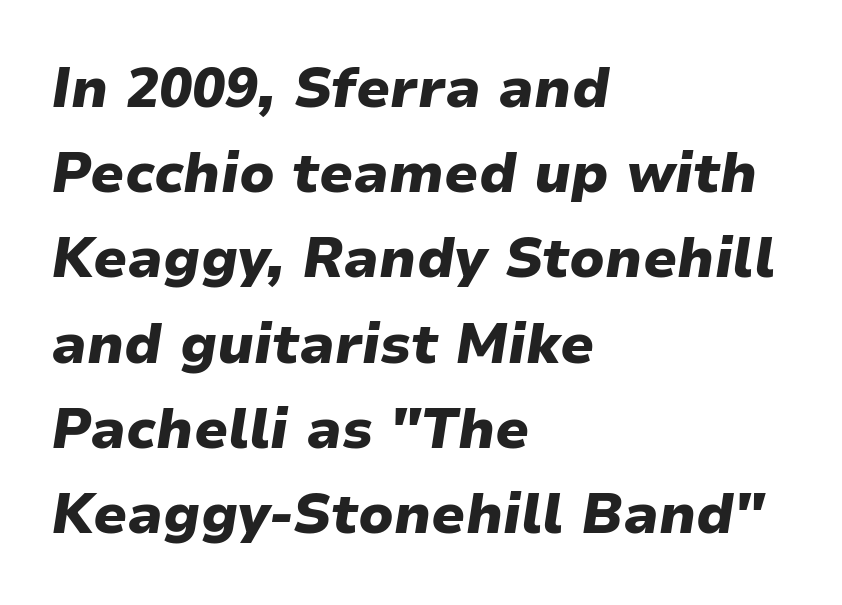
Q: Is the text bold? A: Yes.
Q: Is the text italic (slanted)? A: Yes, it leans right by about 9 degrees.
Q: Is the text underlined? A: No.
Q: How is the paragraph aligned? A: Left-aligned.
Q: Is the spacing between letters normal or unusually wide? A: Normal.
Q: Is the spacing between lines tight, normal or loose? A: Normal.
Q: Width (condensed, normal, or wide)? A: Normal.
Q: Stroke contrast? A: Low.
Q: x-height? A: Medium.
Q: Monospaced? A: No.
